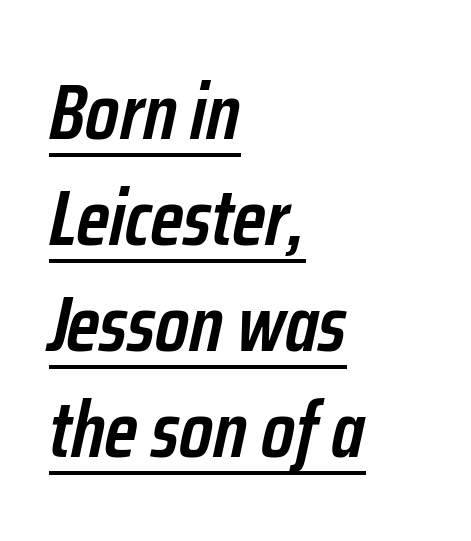
{"italic": "yes", "lean": "right", "slant_degrees": 12, "bold": "semi", "weight": "semibold", "width": "condensed", "stroke_contrast": "low", "x_height": "medium", "monospaced": "no", "underline": "yes", "align": "left", "line_spacing": "normal", "line_spacing_ratio": 1.34, "letter_spacing": "normal", "letter_spacing_em": 0.0, "glyph_px": 79}
